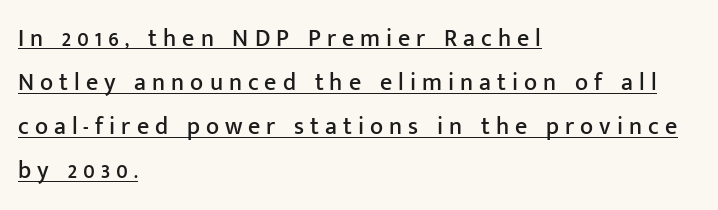
Rendered with straight, roman letterforms. The text block is weighted toward the left margin, trailing off unevenly rightward. Compared with typical body copy, the letter spacing here is much looser. Like a heading marked for emphasis, these lines bear an underscore.
